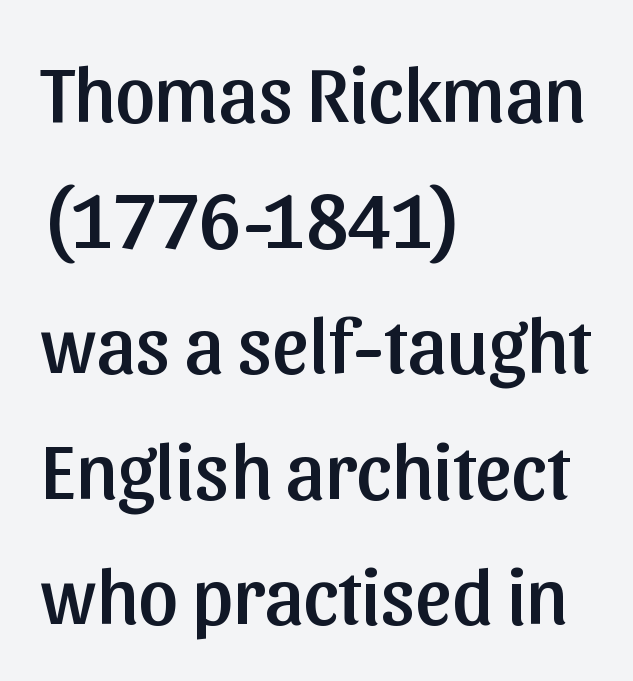
{"serif": "no", "italic": "no", "width": "normal", "stroke_contrast": "low", "x_height": "medium", "monospaced": "no", "underline": "no", "align": "left", "line_spacing": "normal", "line_spacing_ratio": 1.59, "letter_spacing": "normal", "letter_spacing_em": 0.0, "glyph_px": 79}
